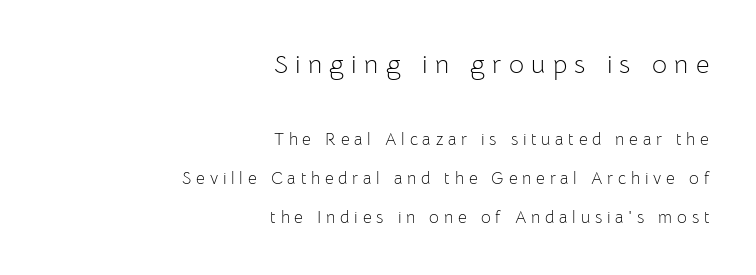
{"italic": "no", "bold": "no", "underline": "no", "align": "right", "line_spacing": "loose", "line_spacing_ratio": 2.3, "letter_spacing": "wide", "letter_spacing_em": 0.28, "larger_block": "first", "size_ratio": 1.53, "glyph_px": 26}
